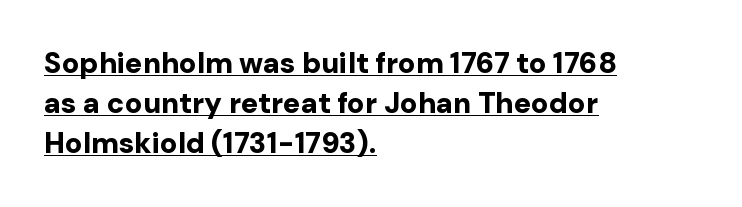
The image shows 29 px bold sans-serif type, upright; set left-aligned, normal line spacing (1.38x), normal letter spacing, underlined; low stroke contrast and a medium x-height.
